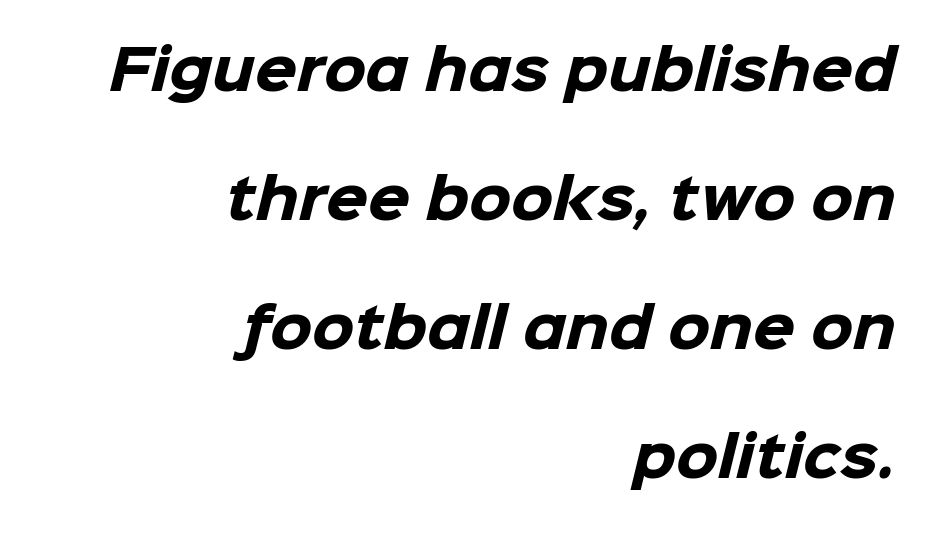
Q: Is the text bold? A: Yes.
Q: Is the typeface a serif or a sans-serif typeface? A: Sans-serif.
Q: Is the text underlined? A: No.
Q: How is the paragraph aligned? A: Right-aligned.
Q: Is the spacing between letters normal or unusually wide? A: Normal.
Q: Is the spacing between lines tight, normal or loose? A: Loose.
Q: Width (condensed, normal, or wide)? A: Normal.
Q: Stroke contrast? A: Low.
Q: x-height? A: Medium.
Q: Monospaced? A: No.
